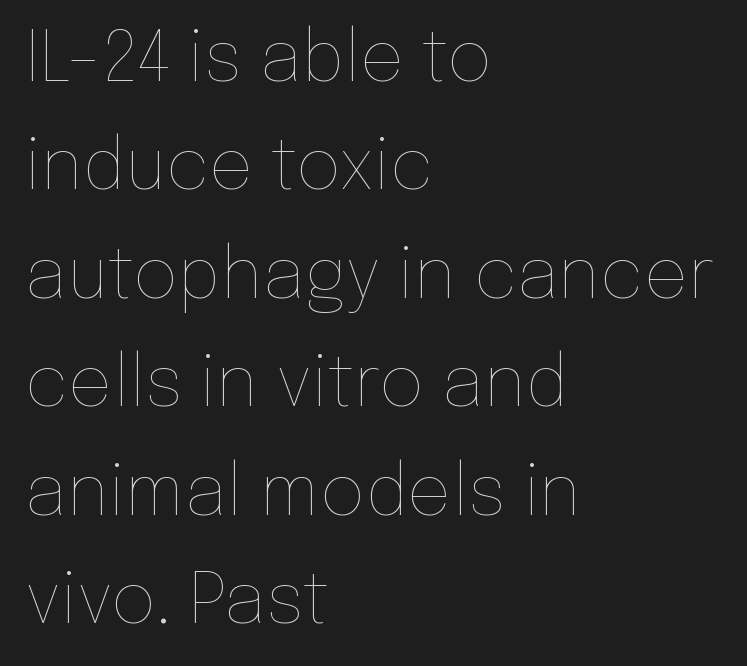
Q: Is the text bold? A: No.
Q: Is the text italic (slanted)? A: No, it is upright.
Q: Is the text underlined? A: No.
Q: How is the paragraph aligned? A: Left-aligned.
Q: Is the spacing between letters normal or unusually wide? A: Normal.
Q: Is the spacing between lines tight, normal or loose? A: Normal.
Q: Width (condensed, normal, or wide)? A: Normal.
Q: Stroke contrast? A: Low.
Q: x-height? A: Medium.
Q: Monospaced? A: No.
